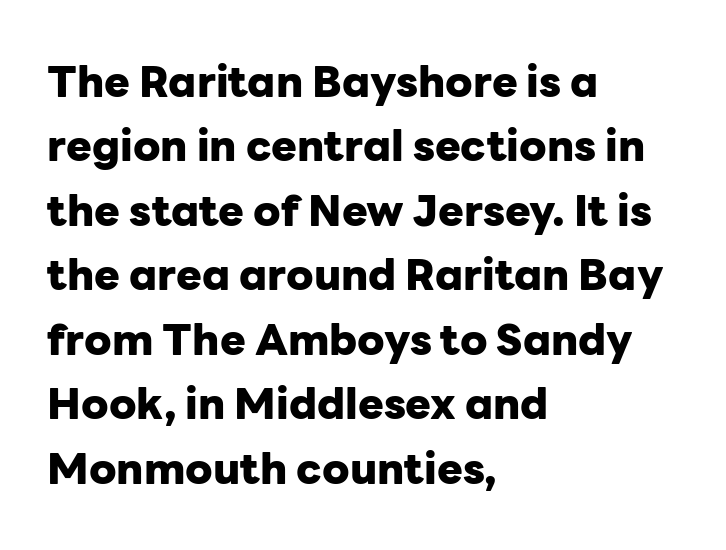
Q: Is the text bold? A: Yes.
Q: Is the text italic (slanted)? A: No, it is upright.
Q: Is the typeface a serif or a sans-serif typeface? A: Sans-serif.
Q: Is the text underlined? A: No.
Q: How is the paragraph aligned? A: Left-aligned.
Q: Is the spacing between letters normal or unusually wide? A: Normal.
Q: Is the spacing between lines tight, normal or loose? A: Normal.
Q: Width (condensed, normal, or wide)? A: Normal.
Q: Stroke contrast? A: Low.
Q: x-height? A: Medium.
Q: Monospaced? A: No.
